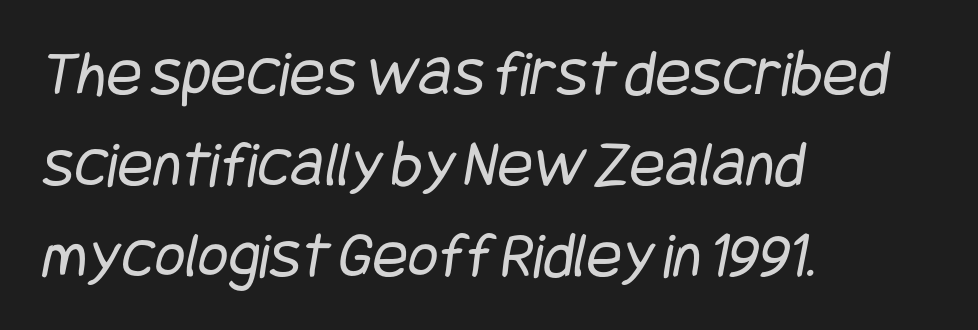
{"serif": "no", "bold": "no", "weight": "regular", "width": "condensed", "stroke_contrast": "low", "x_height": "large", "underline": "no", "align": "left", "line_spacing": "normal", "line_spacing_ratio": 1.38, "letter_spacing": "normal", "letter_spacing_em": 0.0, "glyph_px": 66}
